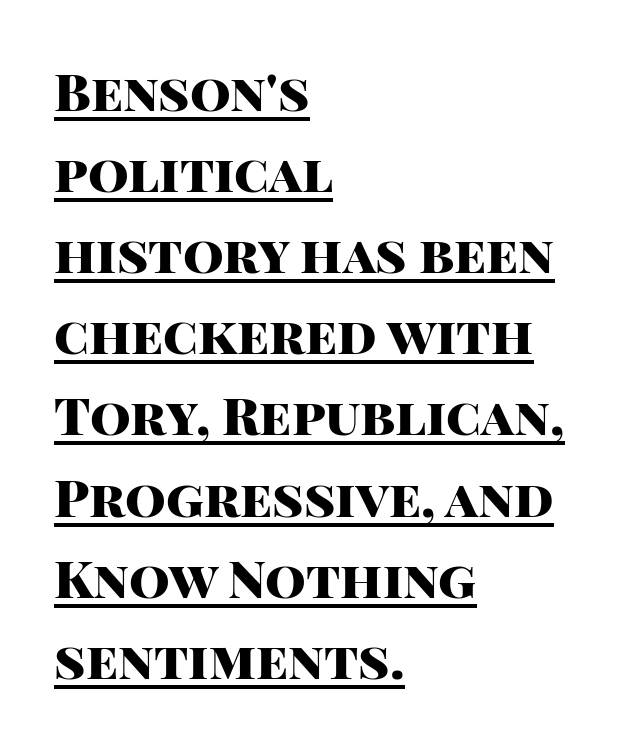
Bold? Absolutely — the strokes are thick and heavy. If you drew a line through each stem, it would be perfectly vertical. Underlined type. The tracking reads as untouched default to a designer's eye. Casual observation: everything's shoved over to the left.
